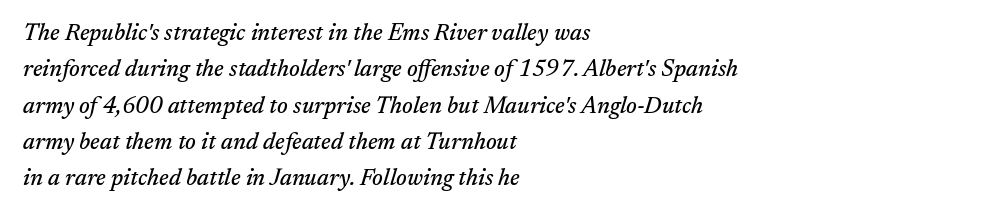
Unmarked baselines from the first word to the last. Nobody touched the tracking dial on this one. The axis of the letterforms is tilted away from vertical. Notice how the passage keeps a crisp vertical edge on the left only. Rows of type keep a routine distance in the vertical direction.
